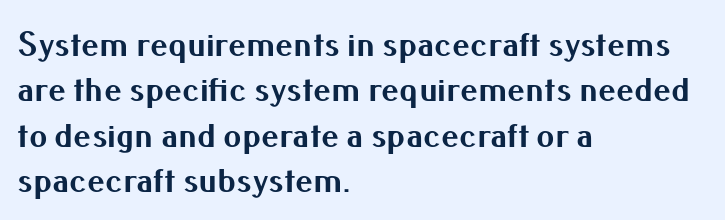
The image shows 36 px bold sans-serif type, upright; set left-aligned, normal line spacing (1.26x), normal letter spacing, not underlined; medium stroke contrast and a small x-height.
